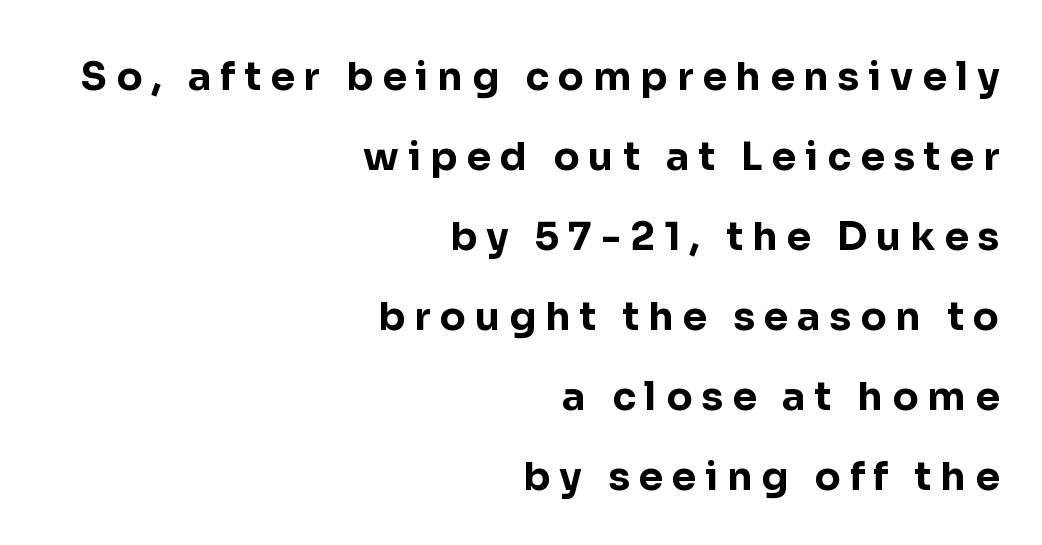
The image shows 39 px bold sans-serif type, upright; set right-aligned, loose line spacing (2.05x), unusually wide letter spacing (+0.23 em), not underlined; low stroke contrast and a medium x-height.
